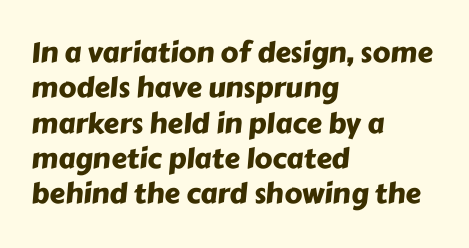
The image shows 28 px sans-serif type; set left-aligned, normal line spacing (1.26x), normal letter spacing, not underlined; low stroke contrast and a medium x-height.
